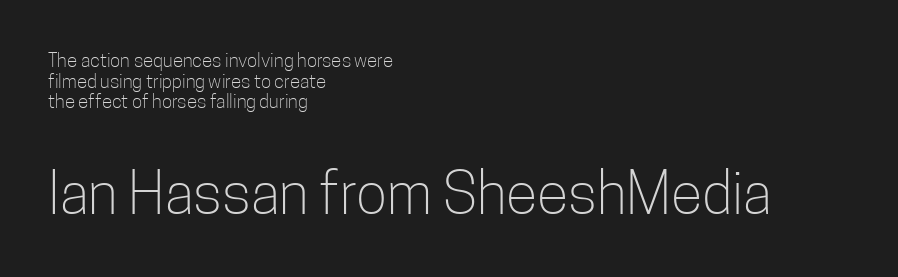
{"serif": "no", "italic": "no", "bold": "no", "weight": "light", "width": "condensed", "stroke_contrast": "low", "x_height": "medium", "monospaced": "no", "underline": "no", "align": "left", "line_spacing": "tight", "line_spacing_ratio": 1.08, "letter_spacing": "normal", "letter_spacing_em": 0.0, "larger_block": "second", "size_ratio": 3.05, "glyph_px": 58}
